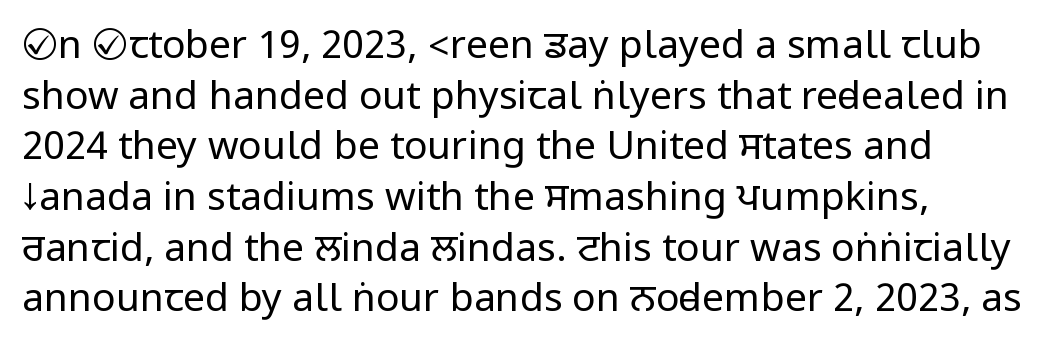
{"serif": "no", "italic": "no", "bold": "no", "weight": "regular", "width": "condensed", "stroke_contrast": "low", "underline": "no", "line_spacing": "normal", "line_spacing_ratio": 1.3, "letter_spacing": "normal", "letter_spacing_em": 0.0, "glyph_px": 39}
